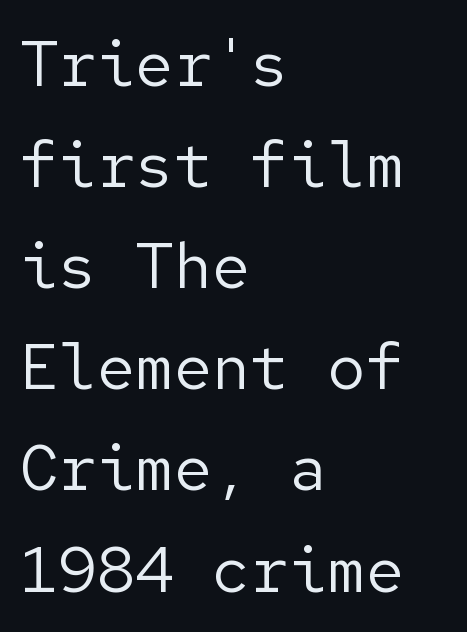
The typeface chosen for these lines omits serifs. Caption: face not bold, strokes unweighted. The typesetter chose a ragged-right arrangement here. Nope, not italic — everything's standing straight. The space between consecutive lines is moderate. Spacing between characters is what you'd get straight out of the box.
